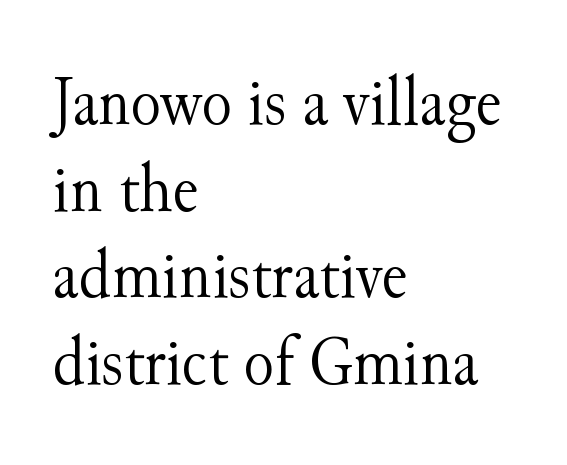
Check where the strokes stop: tiny serifs finish them off. The lettering stays uniformly vertical, giving the passage a roman look. Spacing verdict: proportional, widths tailored to each character. The rendering anchors every line to the left-hand side.
